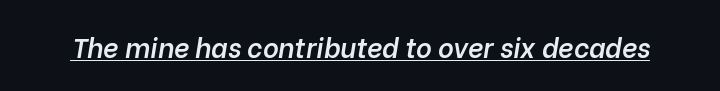
{"italic": "yes", "lean": "right", "slant_degrees": 10, "bold": "semi", "underline": "yes", "letter_spacing": "normal", "letter_spacing_em": 0.0, "glyph_px": 27}
